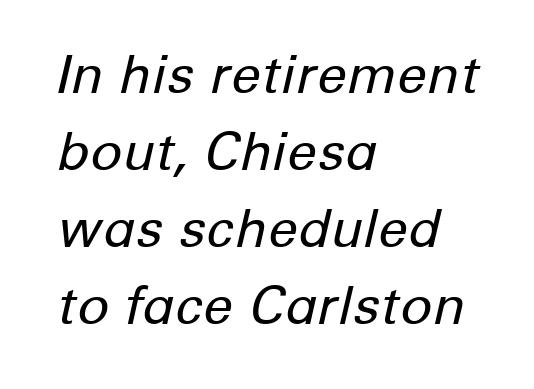
Q: Is the text bold? A: No.
Q: Is the text italic (slanted)? A: Yes, it leans right by about 12 degrees.
Q: Is the text underlined? A: No.
Q: How is the paragraph aligned? A: Left-aligned.
Q: Is the spacing between letters normal or unusually wide? A: Normal.
Q: Is the spacing between lines tight, normal or loose? A: Normal.
Q: Width (condensed, normal, or wide)? A: Normal.
Q: Stroke contrast? A: Low.
Q: x-height? A: Medium.
Q: Monospaced? A: No.
